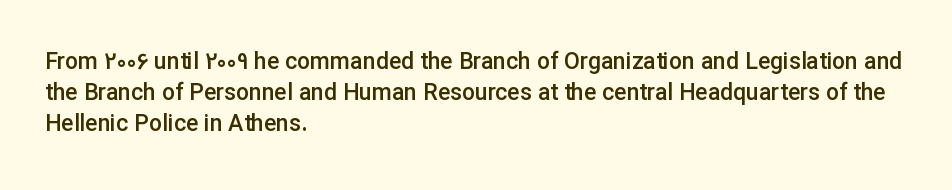
Q: Is the text bold? A: Semi-bold.
Q: Is the text italic (slanted)? A: No, it is upright.
Q: Is the text underlined? A: No.
Q: How is the paragraph aligned? A: Left-aligned.
Q: Is the spacing between letters normal or unusually wide? A: Normal.
Q: Is the spacing between lines tight, normal or loose? A: Normal.
